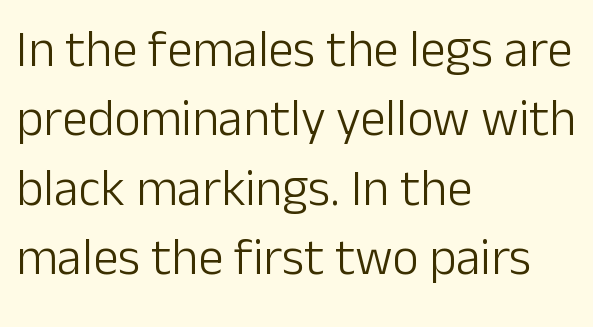
The setting favours the left margin, as ordinary paragraphs usually do. Here the designer chose a conventional face with non-uniform glyph widths. Anything drawn beneath the words? Only blank space. The typeface has the unassuming heft of standard copy or less.
